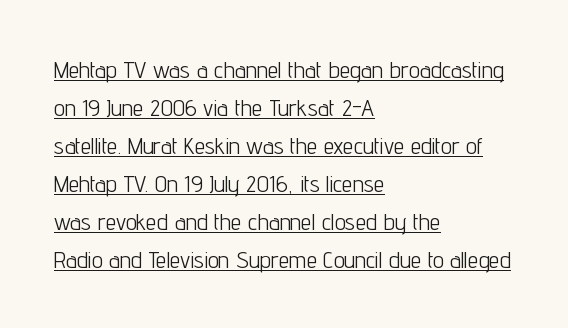
{"italic": "no", "bold": "no", "underline": "yes", "align": "left", "line_spacing": "normal", "line_spacing_ratio": 1.58, "letter_spacing": "normal", "letter_spacing_em": 0.0, "glyph_px": 24}
